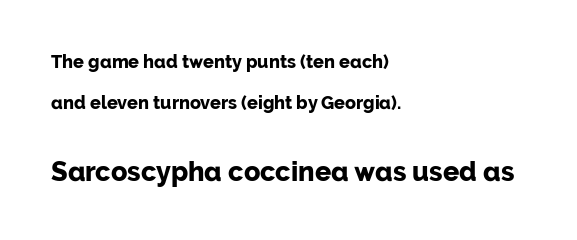
{"italic": "no", "bold": "yes", "underline": "no", "align": "left", "line_spacing": "loose", "line_spacing_ratio": 2.29, "letter_spacing": "normal", "letter_spacing_em": 0.0, "larger_block": "second", "size_ratio": 1.5, "glyph_px": 27}
